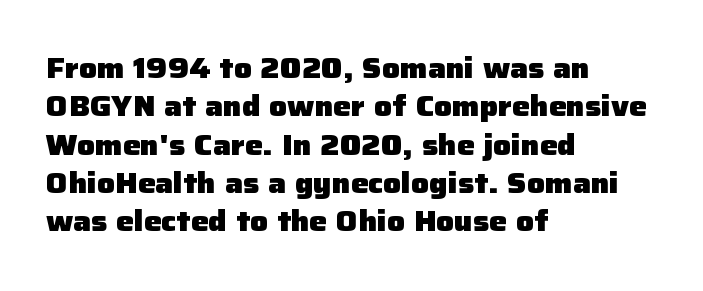
{"serif": "no", "italic": "no", "bold": "yes", "weight": "heavy", "width": "normal", "stroke_contrast": "low", "x_height": "medium", "monospaced": "no", "underline": "no", "align": "left", "line_spacing": "normal", "line_spacing_ratio": 1.37, "letter_spacing": "normal", "letter_spacing_em": 0.0, "glyph_px": 28}
